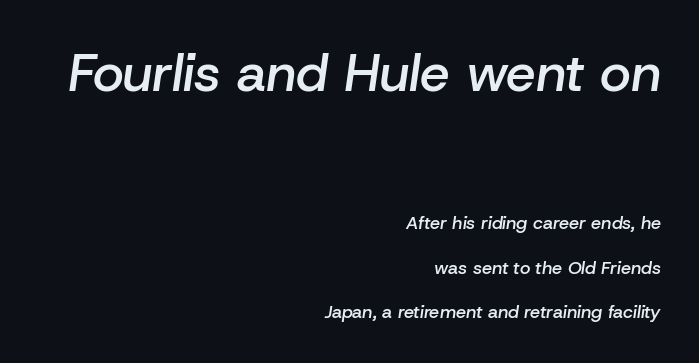
The image shows 53 px semibold type, italic (leaning right); set right-aligned, loose line spacing (2.47x), normal letter spacing, not underlined; the first (top) block is 2.94x larger; low stroke contrast and a medium x-height.
